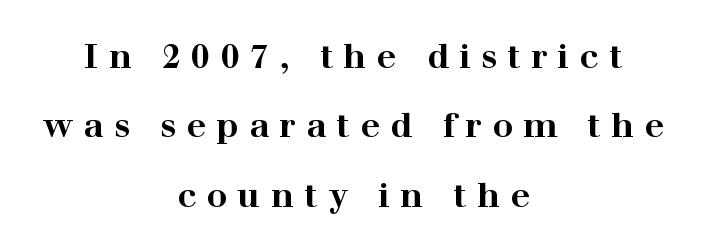
Q: Is the text bold? A: Yes.
Q: Is the text italic (slanted)? A: No, it is upright.
Q: Is the typeface a serif or a sans-serif typeface? A: Serif.
Q: Is the text underlined? A: No.
Q: How is the paragraph aligned? A: Centered.
Q: Is the spacing between letters normal or unusually wide? A: Unusually wide.
Q: Is the spacing between lines tight, normal or loose? A: Loose.
Q: Width (condensed, normal, or wide)? A: Wide.
Q: Stroke contrast? A: High.
Q: x-height? A: Medium.
Q: Monospaced? A: No.
